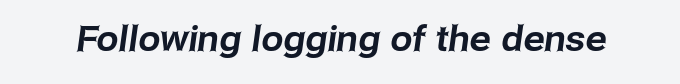
The image shows 35 px sans-serif type; set normal letter spacing, not underlined; low stroke contrast and a medium x-height.
